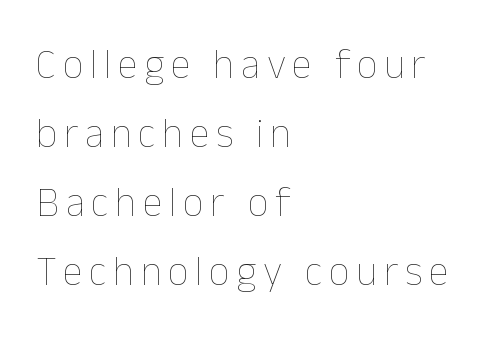
Q: Is the text bold? A: No.
Q: Is the text italic (slanted)? A: No, it is upright.
Q: Is the text underlined? A: No.
Q: How is the paragraph aligned? A: Left-aligned.
Q: Is the spacing between lines tight, normal or loose? A: Normal.
Q: Width (condensed, normal, or wide)? A: Normal.
Q: Stroke contrast? A: Low.
Q: x-height? A: Medium.
Q: Monospaced? A: No.
